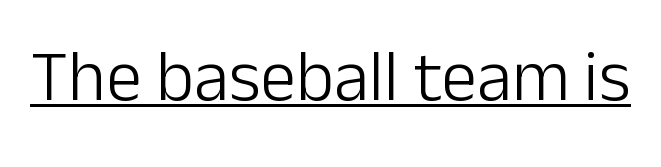
{"serif": "no", "italic": "no", "bold": "no", "weight": "light", "width": "normal", "stroke_contrast": "low", "x_height": "medium", "monospaced": "no", "underline": "yes", "letter_spacing": "normal", "letter_spacing_em": 0.0, "glyph_px": 72}
